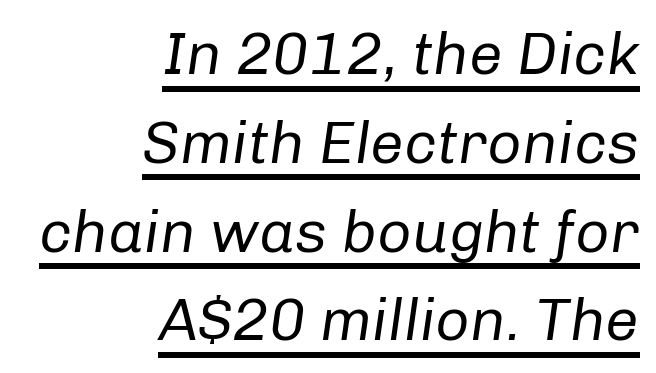
{"italic": "yes", "lean": "right", "slant_degrees": 8, "bold": "no", "weight": "regular", "width": "normal", "stroke_contrast": "low", "x_height": "medium", "monospaced": "no", "underline": "yes", "align": "right", "line_spacing": "normal", "line_spacing_ratio": 1.48, "letter_spacing": "normal", "letter_spacing_em": 0.0, "glyph_px": 60}
